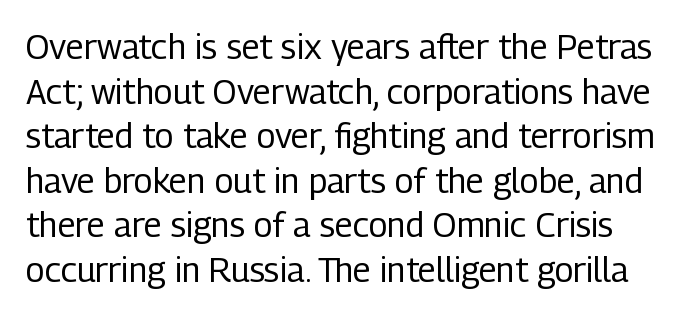
The image shows 34 px regular-weight, condensed sans-serif type, upright; set normal line spacing (1.31x), normal letter spacing, not underlined; low stroke contrast and a medium x-height.
